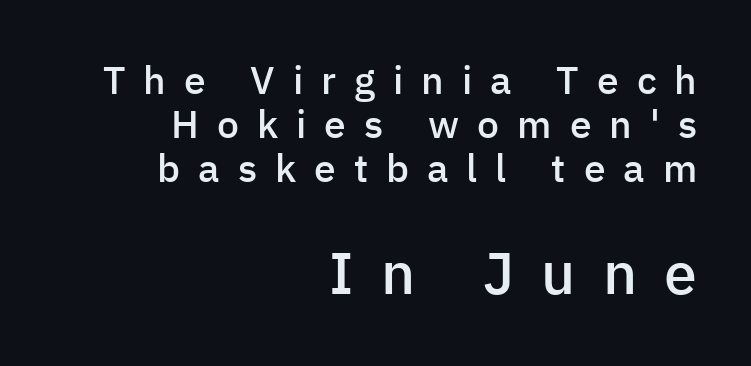
{"serif": "no", "italic": "no", "bold": "semi", "weight": "semibold", "width": "normal", "stroke_contrast": "low", "x_height": "medium", "monospaced": "no", "underline": "no", "align": "right", "line_spacing": "tight", "line_spacing_ratio": 1.13, "letter_spacing": "wide", "letter_spacing_em": 0.46, "larger_block": "second", "size_ratio": 1.51, "glyph_px": 59}
